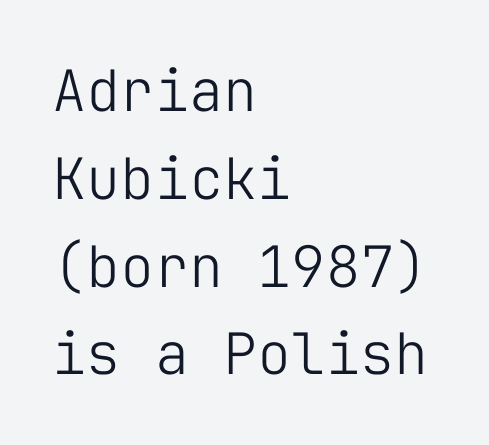
The rag falls on the right side of this text block. Nothing sits at the stroke ends, so this counts as sans-serif. The axis of the letterforms is exactly vertical. Each letter, wide or thin by design, is forced into the same width here. Each stroke keeps to a modest, everyday thickness or less.
